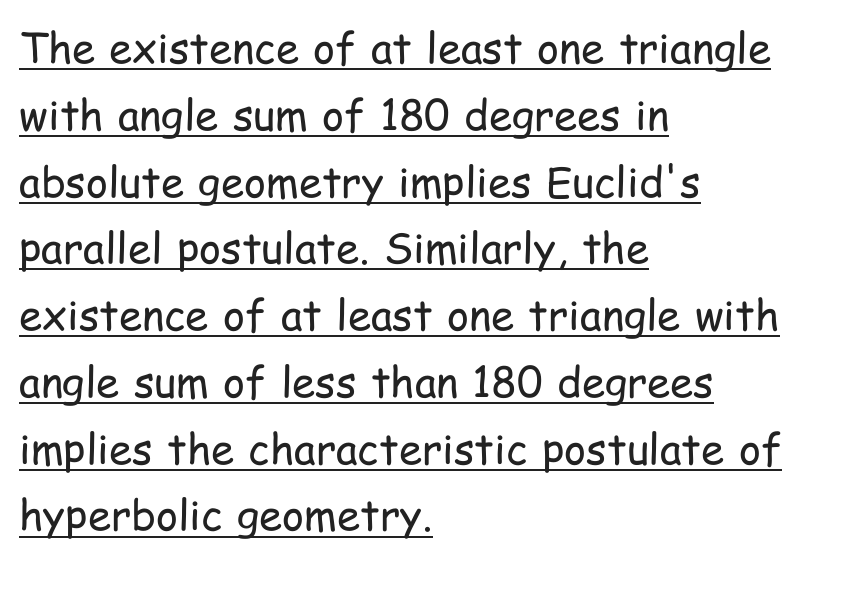
Q: Is the text bold? A: No.
Q: Is the text italic (slanted)? A: No, it is upright.
Q: Is the typeface a serif or a sans-serif typeface? A: Sans-serif.
Q: Is the text underlined? A: Yes.
Q: How is the paragraph aligned? A: Left-aligned.
Q: Is the spacing between letters normal or unusually wide? A: Normal.
Q: Is the spacing between lines tight, normal or loose? A: Normal.
Q: Width (condensed, normal, or wide)? A: Condensed.
Q: Stroke contrast? A: Low.
Q: x-height? A: Medium.
Q: Monospaced? A: No.
